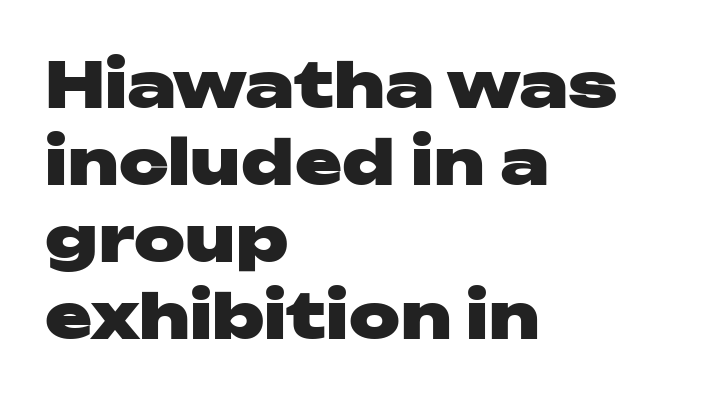
Q: Is the text bold? A: Yes.
Q: Is the text italic (slanted)? A: No, it is upright.
Q: Is the typeface a serif or a sans-serif typeface? A: Sans-serif.
Q: Is the text underlined? A: No.
Q: How is the paragraph aligned? A: Left-aligned.
Q: Is the spacing between letters normal or unusually wide? A: Normal.
Q: Width (condensed, normal, or wide)? A: Wide.
Q: Stroke contrast? A: Low.
Q: x-height? A: Medium.
Q: Monospaced? A: No.
